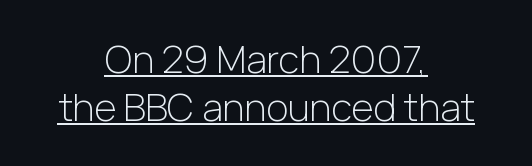
The image shows 38 px light sans-serif type, upright; set centered, normal line spacing (1.27x), normal letter spacing, underlined; low stroke contrast and a medium x-height.
